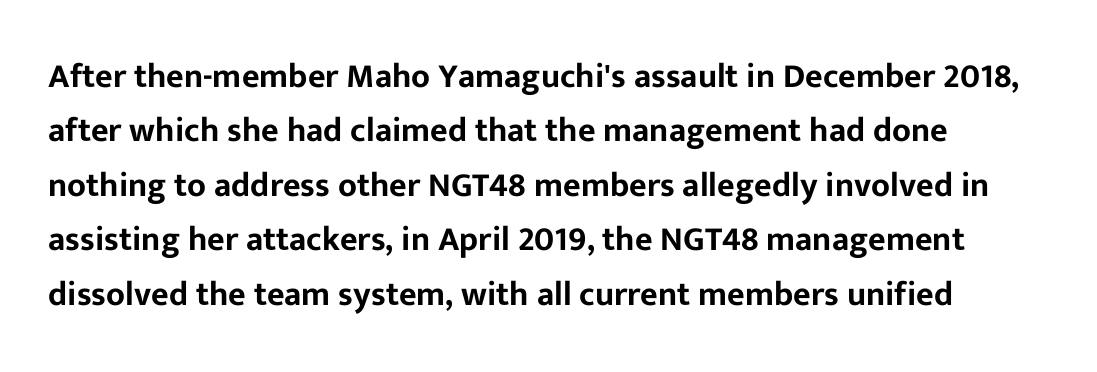
Notice how the stems are strictly vertical — no italics here. Grotesque or geometric, the face here clearly has no serifs. Which margin do the lines hug? The left one — the right edge is uneven. Summary of vertical rhythm: regular, with standard interline spacing. Varying glyph widths throughout — classic text-font behaviour.
